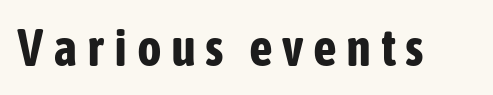
Q: Is the text bold? A: Yes.
Q: Is the text italic (slanted)? A: No, it is upright.
Q: Is the typeface a serif or a sans-serif typeface? A: Sans-serif.
Q: Is the text underlined? A: No.
Q: Width (condensed, normal, or wide)? A: Condensed.
Q: Stroke contrast? A: Low.
Q: x-height? A: Medium.
Q: Monospaced? A: No.
